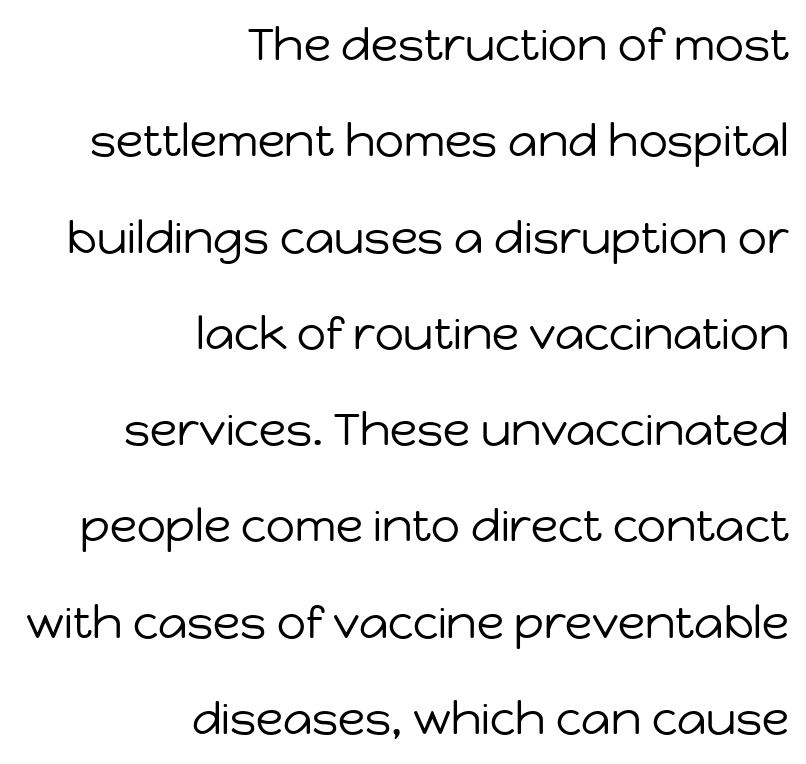
The image shows 45 px regular-weight sans-serif type, upright; set right-aligned, loose line spacing (2.14x), normal letter spacing, not underlined; low stroke contrast and a medium x-height.
